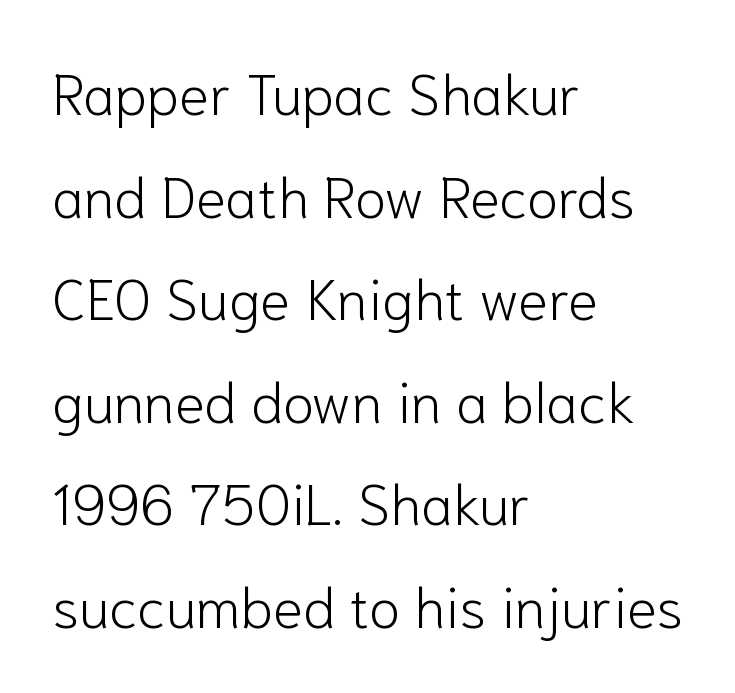
The image shows 57 px light sans-serif type, upright; set left-aligned, line spacing 1.8x, normal letter spacing, not underlined; low stroke contrast and a medium x-height.
